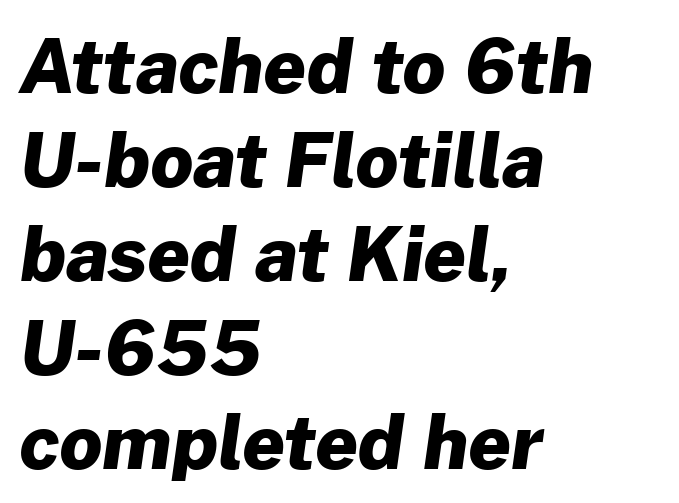
Q: Is the text bold? A: Yes.
Q: Is the typeface a serif or a sans-serif typeface? A: Sans-serif.
Q: Is the text underlined? A: No.
Q: How is the paragraph aligned? A: Left-aligned.
Q: Is the spacing between letters normal or unusually wide? A: Normal.
Q: Is the spacing between lines tight, normal or loose? A: Normal.
Q: Width (condensed, normal, or wide)? A: Normal.
Q: Stroke contrast? A: Low.
Q: x-height? A: Medium.
Q: Monospaced? A: No.
